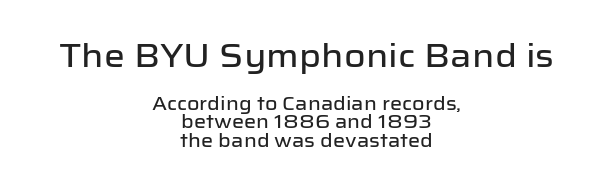
{"serif": "no", "italic": "no", "width": "normal", "stroke_contrast": "low", "x_height": "medium", "monospaced": "no", "underline": "no", "align": "center", "line_spacing": "tight", "line_spacing_ratio": 0.98, "letter_spacing": "normal", "letter_spacing_em": 0.0, "larger_block": "first", "size_ratio": 1.74, "glyph_px": 33}
